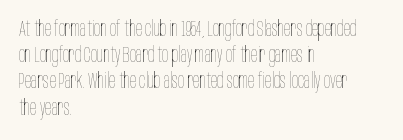
The image shows 21 px text type, upright; set left-aligned, normal line spacing (1.25x), normal letter spacing, not underlined.
